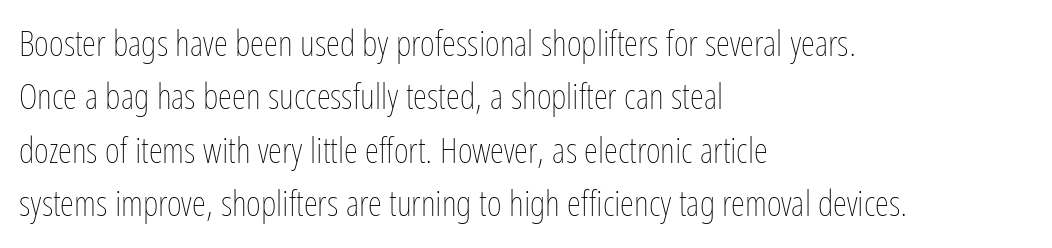
{"italic": "no", "bold": "no", "weight": "thin", "width": "condensed", "stroke_contrast": "low", "x_height": "medium", "monospaced": "no", "underline": "no", "align": "left", "line_spacing": "normal", "line_spacing_ratio": 1.48, "letter_spacing": "normal", "letter_spacing_em": 0.0, "glyph_px": 36}
